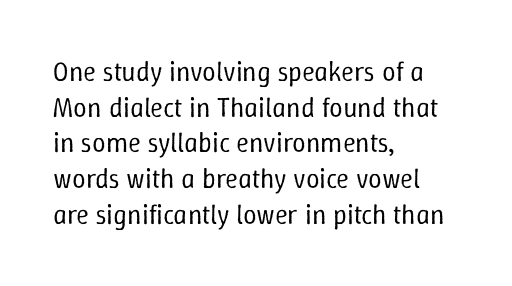
Notice how descenders clear the ascenders below comfortably — that's standard leading. Rule under the text: the space is simply empty. This rendering uses left alignment, leaving the right contour irregular. The type sits square on the baseline with zero lean. The font sits on the lighter half of the weight spectrum, regular included. The gaps between neighbouring characters are ordinary and unremarkable.
